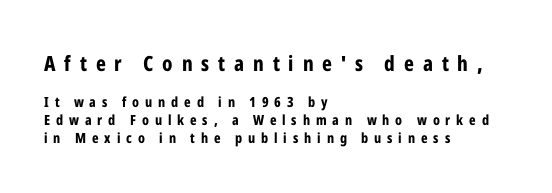
Q: Is the text bold? A: Yes.
Q: Is the text italic (slanted)? A: No, it is upright.
Q: Is the text underlined? A: No.
Q: How is the paragraph aligned? A: Left-aligned.
Q: Is the spacing between letters normal or unusually wide? A: Unusually wide.
Q: Is the spacing between lines tight, normal or loose? A: Normal.
Q: Which block of text is set in a larger size, the first (top) or the second (bottom)? A: The first (top) one.
